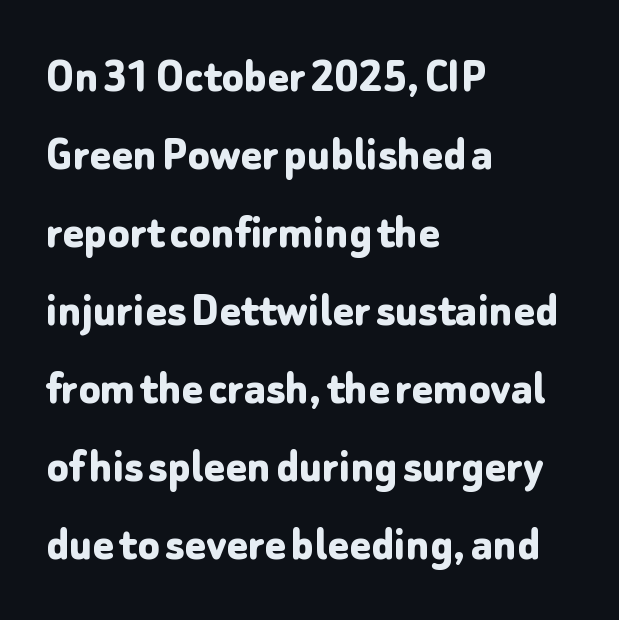
{"serif": "no", "italic": "no", "bold": "yes", "weight": "bold", "width": "normal", "stroke_contrast": "low", "x_height": "medium", "monospaced": "no", "underline": "no", "align": "left", "line_spacing": "normal", "line_spacing_ratio": 1.56, "letter_spacing": "normal", "letter_spacing_em": 0.0, "glyph_px": 50}
